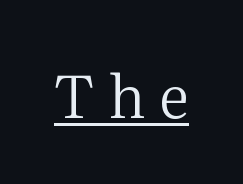
{"serif": "yes", "italic": "no", "bold": "no", "weight": "regular", "width": "normal", "stroke_contrast": "medium", "x_height": "medium", "monospaced": "no", "underline": "yes", "letter_spacing": "wide", "letter_spacing_em": 0.22, "glyph_px": 60}
